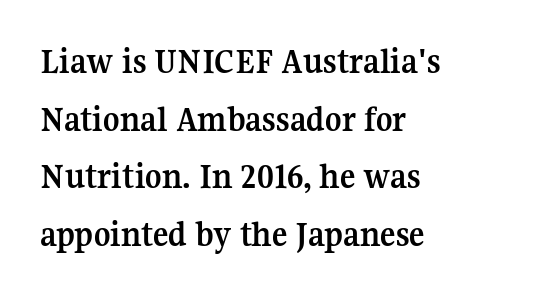
You could call the tracking neutral — neither tight nor loose. Set as a true bold cut, around the 700 mark. The rendering uses natural spacing where letterforms have individual widths. Has an underline been added? It has not. The letters stand straight up with perfectly vertical stems. In terms of letterform style, serifs are clearly present.
